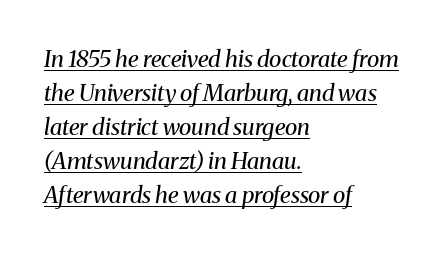
The image shows 23 px text type, italic (leaning right); set left-aligned, normal line spacing (1.48x), normal letter spacing, underlined.
